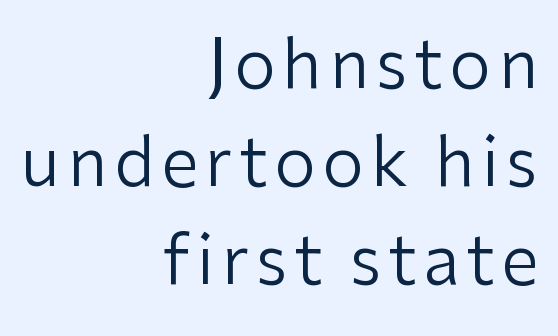
The image shows 67 px regular-weight sans-serif type, upright; set right-aligned, normal line spacing (1.46x), not underlined; low stroke contrast and a medium x-height.
